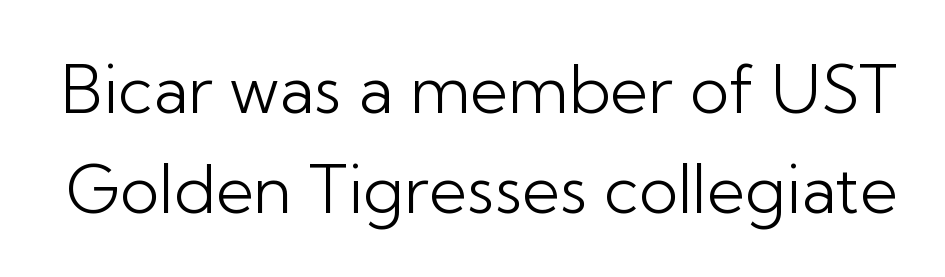
Q: Is the text bold? A: No.
Q: Is the text italic (slanted)? A: No, it is upright.
Q: Is the typeface a serif or a sans-serif typeface? A: Sans-serif.
Q: Is the text underlined? A: No.
Q: Is the spacing between letters normal or unusually wide? A: Normal.
Q: Is the spacing between lines tight, normal or loose? A: Normal.
Q: Width (condensed, normal, or wide)? A: Normal.
Q: Stroke contrast? A: Low.
Q: x-height? A: Medium.
Q: Monospaced? A: No.
